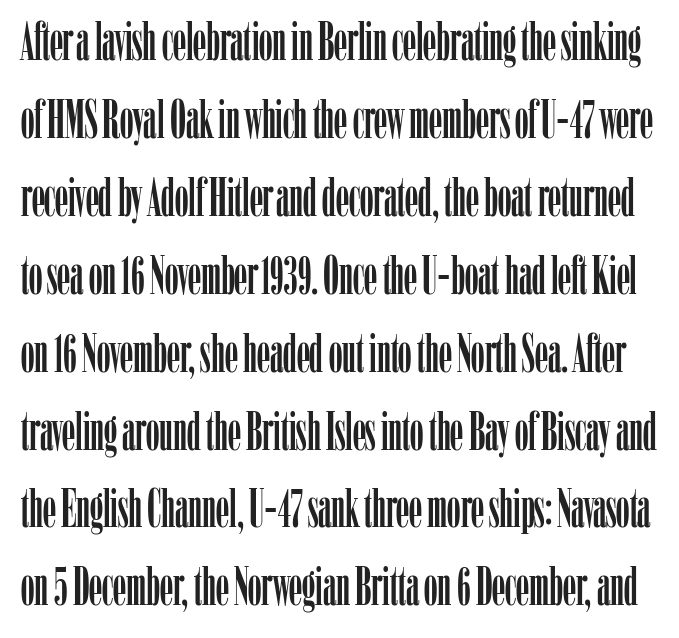
Q: Is the text italic (slanted)? A: No, it is upright.
Q: Is the typeface a serif or a sans-serif typeface? A: Serif.
Q: Is the text underlined? A: No.
Q: Is the spacing between letters normal or unusually wide? A: Normal.
Q: Is the spacing between lines tight, normal or loose? A: Normal.
Q: Width (condensed, normal, or wide)? A: Condensed.
Q: Stroke contrast? A: Low.
Q: x-height? A: Medium.
Q: Monospaced? A: No.
